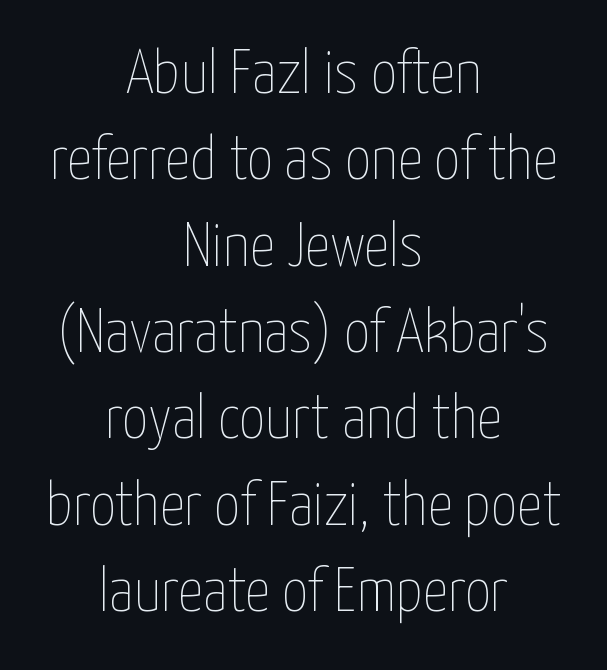
The rows are spaced the way most documents space them. Short note: letters normally spaced. The axis of the letterforms is exactly vertical. The rendering uses natural spacing where letterforms have individual widths.
